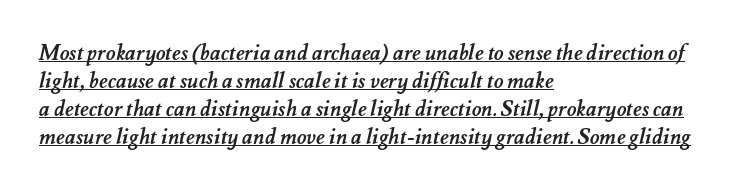
{"bold": "yes", "underline": "yes", "align": "left", "line_spacing": "normal", "line_spacing_ratio": 1.33, "letter_spacing": "normal", "letter_spacing_em": 0.0, "glyph_px": 21}
